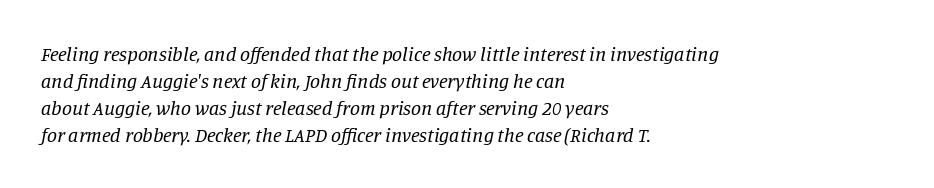
{"italic": "yes", "lean": "right", "slant_degrees": 11, "bold": "no", "underline": "no", "align": "left", "line_spacing": "normal", "line_spacing_ratio": 1.35, "letter_spacing": "normal", "letter_spacing_em": 0.0, "glyph_px": 20}
